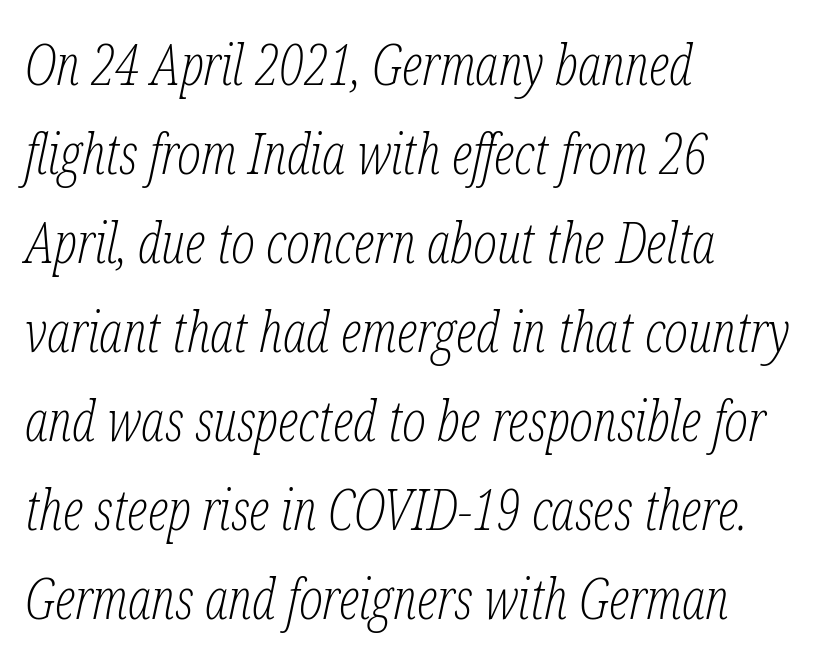
Q: Is the text bold? A: No.
Q: Is the text italic (slanted)? A: Yes, it leans right by about 12 degrees.
Q: Is the typeface a serif or a sans-serif typeface? A: Serif.
Q: Is the text underlined? A: No.
Q: How is the paragraph aligned? A: Left-aligned.
Q: Is the spacing between letters normal or unusually wide? A: Normal.
Q: Is the spacing between lines tight, normal or loose? A: Normal.
Q: Width (condensed, normal, or wide)? A: Condensed.
Q: Stroke contrast? A: Low.
Q: x-height? A: Medium.
Q: Monospaced? A: No.
